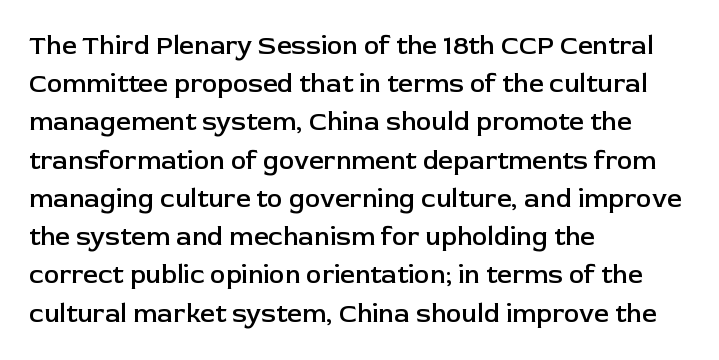
Q: Is the text bold? A: Semi-bold.
Q: Is the text italic (slanted)? A: No, it is upright.
Q: Is the text underlined? A: No.
Q: How is the paragraph aligned? A: Left-aligned.
Q: Is the spacing between letters normal or unusually wide? A: Normal.
Q: Is the spacing between lines tight, normal or loose? A: Normal.
